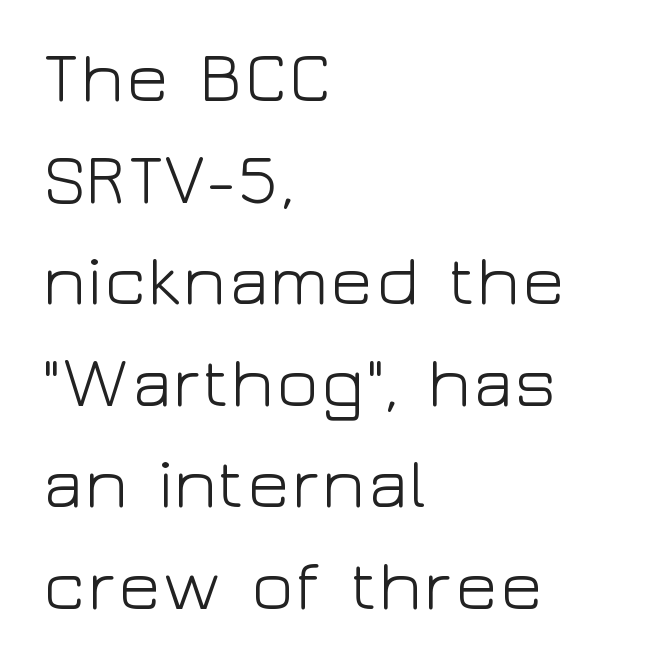
The image shows 72 px light, wide sans-serif type, upright; set left-aligned, normal line spacing (1.41x), normal letter spacing, not underlined; low stroke contrast and a medium x-height.
